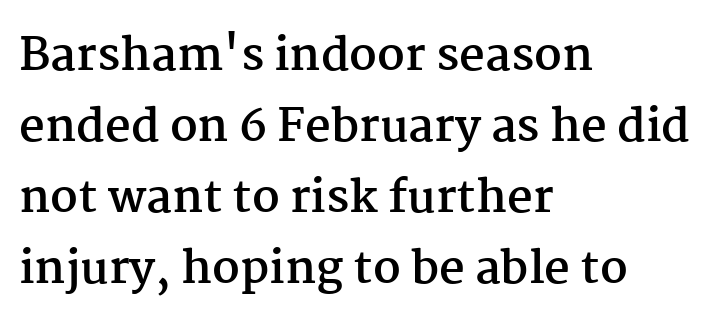
Q: Is the text bold? A: Yes.
Q: Is the text italic (slanted)? A: No, it is upright.
Q: Is the typeface a serif or a sans-serif typeface? A: Serif.
Q: Is the text underlined? A: No.
Q: How is the paragraph aligned? A: Left-aligned.
Q: Is the spacing between letters normal or unusually wide? A: Normal.
Q: Is the spacing between lines tight, normal or loose? A: Normal.
Q: Width (condensed, normal, or wide)? A: Normal.
Q: Stroke contrast? A: Medium.
Q: x-height? A: Medium.
Q: Monospaced? A: No.
